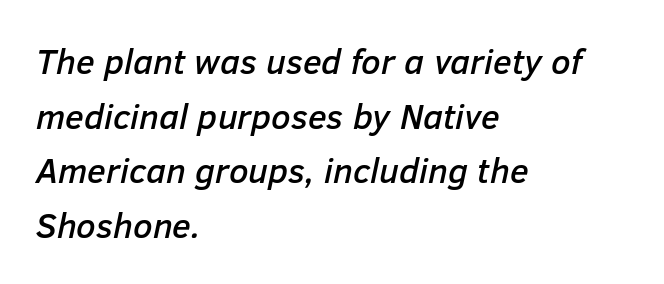
{"italic": "yes", "lean": "right", "slant_degrees": 12, "width": "normal", "stroke_contrast": "low", "x_height": "medium", "monospaced": "no", "underline": "no", "align": "left", "line_spacing": "normal", "line_spacing_ratio": 1.56, "letter_spacing": "normal", "letter_spacing_em": 0.0, "glyph_px": 35}
